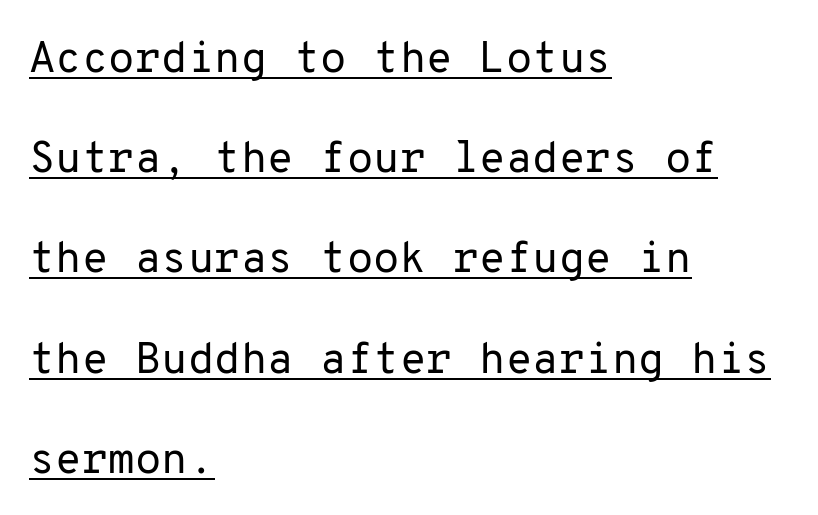
{"serif": "no", "italic": "no", "bold": "no", "weight": "regular", "width": "normal", "stroke_contrast": "low", "x_height": "medium", "monospaced": "yes", "underline": "yes", "align": "left", "line_spacing": "loose", "line_spacing_ratio": 2.33, "letter_spacing": "normal", "letter_spacing_em": 0.0, "glyph_px": 43}
